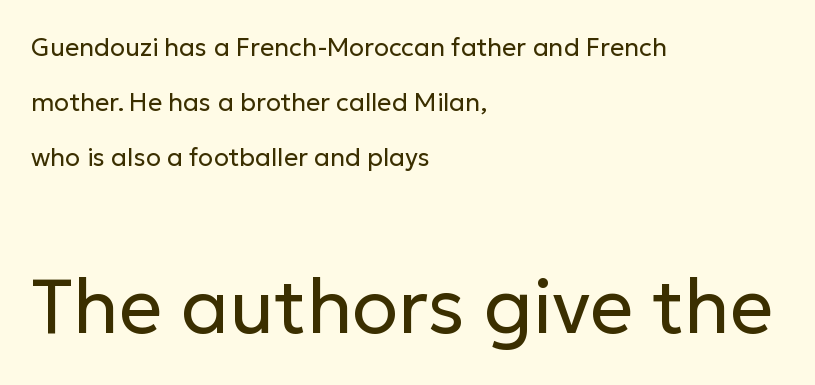
Which chunk is bigger? The second one — the bottom block dwarfs the top. A typesetter would label this face a sans. Characters remain perfectly vertical along every line. These lines are rendered in a variable-pitch font.
